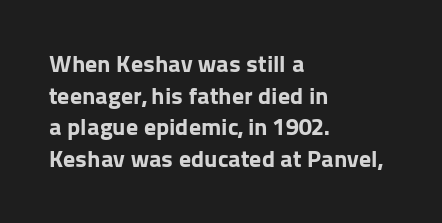
The image shows 24 px bold type, upright; set left-aligned, normal line spacing (1.32x), normal letter spacing, not underlined.
